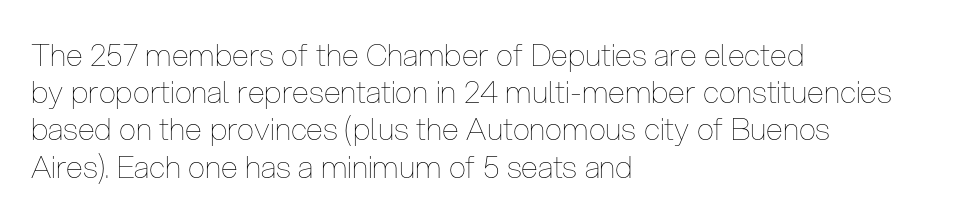
The image shows 31 px thin, condensed type, upright; set left-aligned, line spacing 1.2x, normal letter spacing, not underlined; low stroke contrast and a medium x-height.
